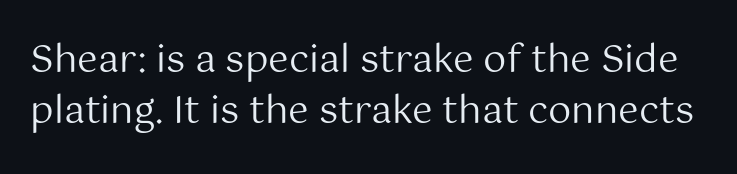
The image shows 37 px regular-weight sans-serif type, upright; set normal line spacing (1.37x), normal letter spacing, not underlined; medium stroke contrast and a medium x-height.
